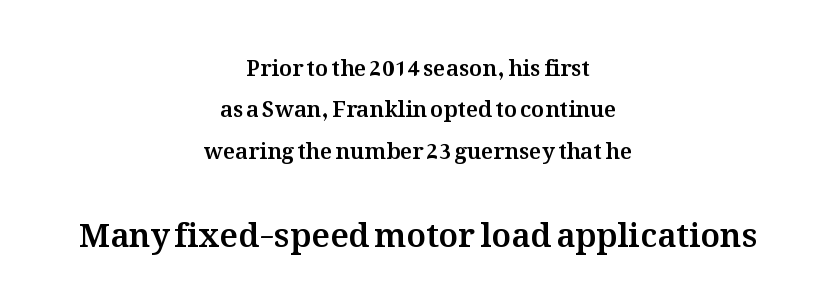
Q: Is the text italic (slanted)? A: No, it is upright.
Q: Is the text underlined? A: No.
Q: How is the paragraph aligned? A: Centered.
Q: Is the spacing between letters normal or unusually wide? A: Normal.
Q: Which block of text is set in a larger size, the first (top) or the second (bottom)? A: The second (bottom) one.
Q: Width (condensed, normal, or wide)? A: Normal.
Q: Stroke contrast? A: Medium.
Q: x-height? A: Medium.
Q: Monospaced? A: No.
